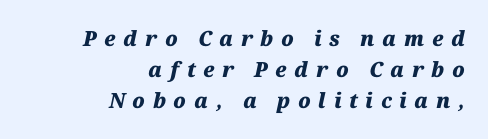
The rendering applies a slant to the glyphs. What's the leading like? Ordinary, nothing unusual. Rule under the text: the space is simply empty. The lines in this sample share a right terminus and differ only in where they begin. Heft: maximum for text — a bold. The gaps between neighbouring characters are conspicuously large.
